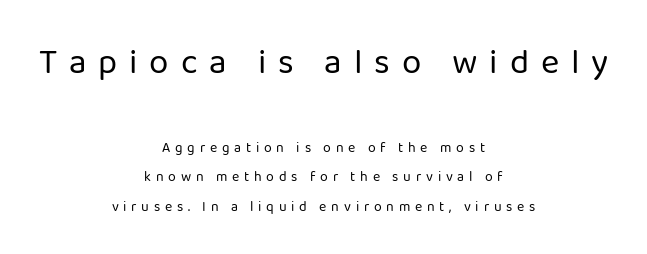
The typesetter chose a symmetrical, centered arrangement here. In terms of leading, this rendering errs on the spacious side. Stems here are at most as thick as an everyday book face. Between one letter and the next there's a generous, obvious gap.
